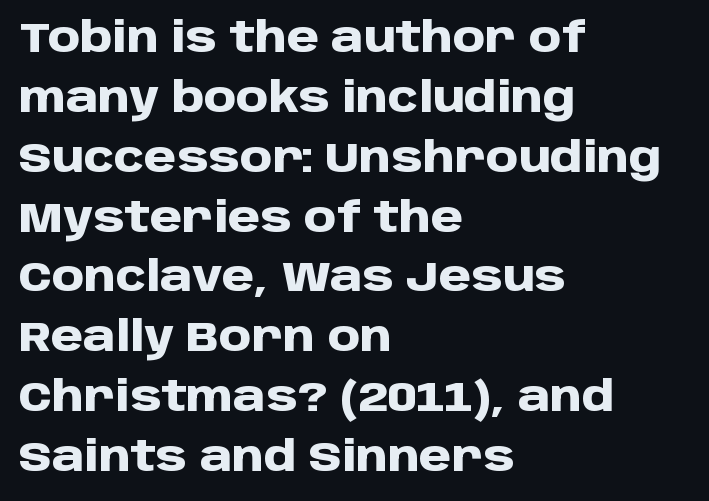
The image shows 41 px heavy sans-serif type, upright; set left-aligned, normal line spacing (1.46x), normal letter spacing, not underlined; low stroke contrast and a large x-height.
